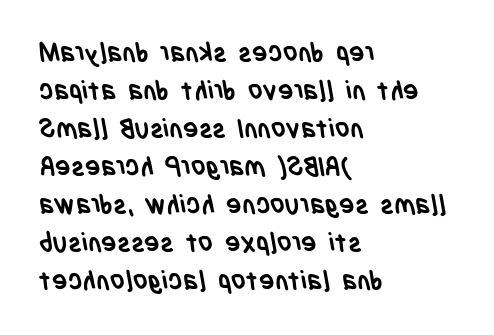
{"bold": "yes", "underline": "no", "align": "left", "line_spacing": "normal", "line_spacing_ratio": 1.46, "letter_spacing": "normal", "letter_spacing_em": 0.0, "glyph_px": 26}
